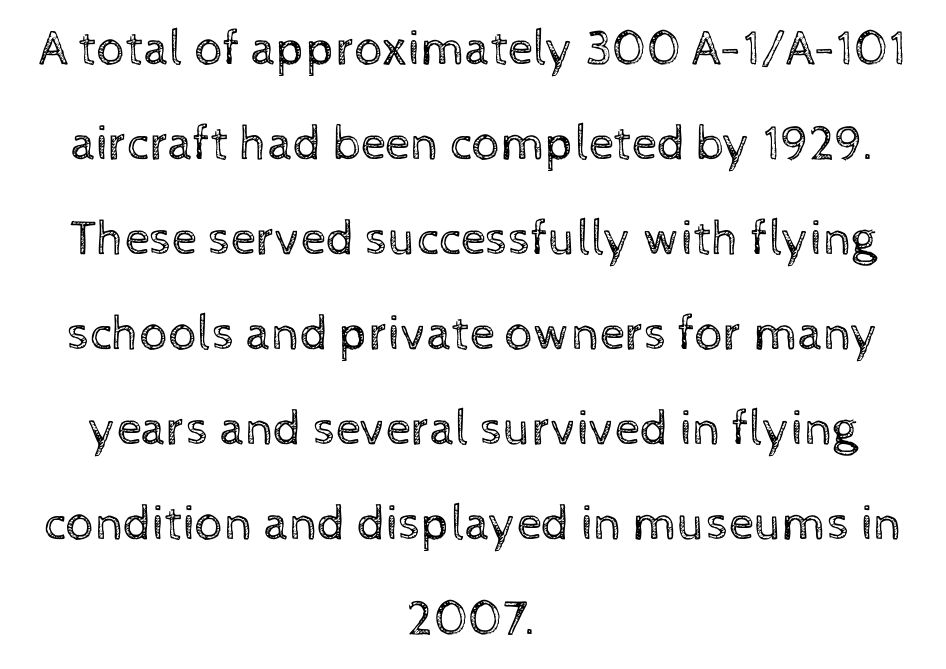
{"italic": "no", "bold": "no", "weight": "regular", "width": "normal", "x_height": "medium", "monospaced": "no", "underline": "no", "align": "center", "line_spacing": "loose", "line_spacing_ratio": 1.9, "letter_spacing": "normal", "letter_spacing_em": 0.0, "glyph_px": 50}
